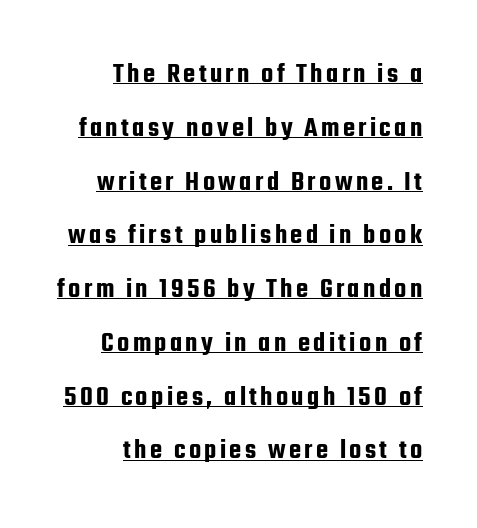
The image shows 28 px condensed sans-serif type, upright; set right-aligned, loose line spacing (1.92x), underlined; low stroke contrast and a medium x-height.
